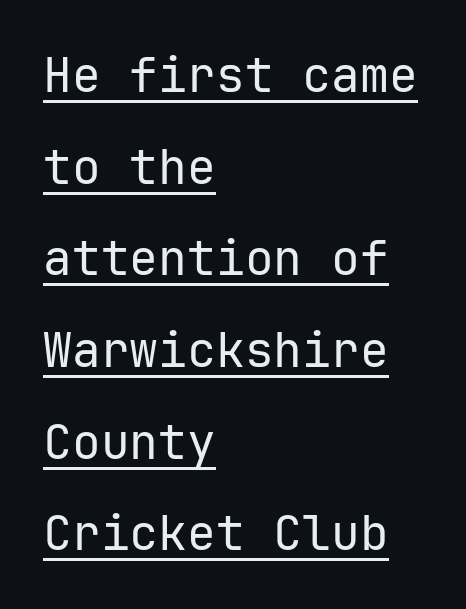
The image shows 48 px regular-weight sans-serif type, upright, monospaced; set left-aligned, loose line spacing (1.91x), normal letter spacing, underlined; low stroke contrast and a medium x-height.
